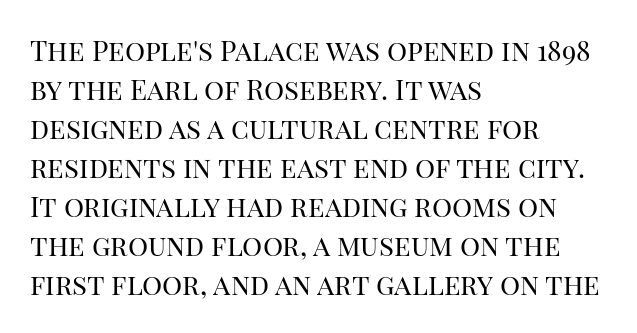
Q: Is the text bold? A: No.
Q: Is the text italic (slanted)? A: No, it is upright.
Q: Is the typeface a serif or a sans-serif typeface? A: Serif.
Q: Is the text underlined? A: No.
Q: How is the paragraph aligned? A: Left-aligned.
Q: Is the spacing between letters normal or unusually wide? A: Normal.
Q: Is the spacing between lines tight, normal or loose? A: Normal.
Q: Width (condensed, normal, or wide)? A: Normal.
Q: Stroke contrast? A: High.
Q: x-height? A: Large.
Q: Monospaced? A: No.
